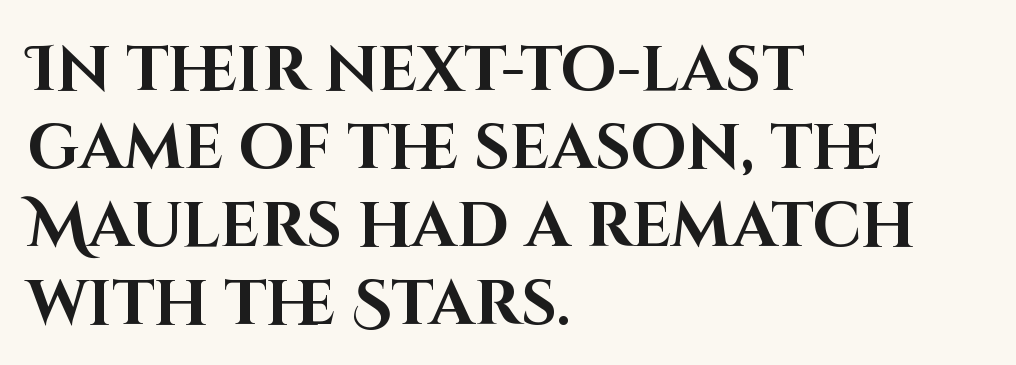
Q: Is the text bold? A: Yes.
Q: Is the text italic (slanted)? A: No, it is upright.
Q: Is the typeface a serif or a sans-serif typeface? A: Sans-serif.
Q: Is the text underlined? A: No.
Q: How is the paragraph aligned? A: Left-aligned.
Q: Is the spacing between letters normal or unusually wide? A: Normal.
Q: Width (condensed, normal, or wide)? A: Normal.
Q: Stroke contrast? A: High.
Q: x-height? A: Large.
Q: Monospaced? A: No.
